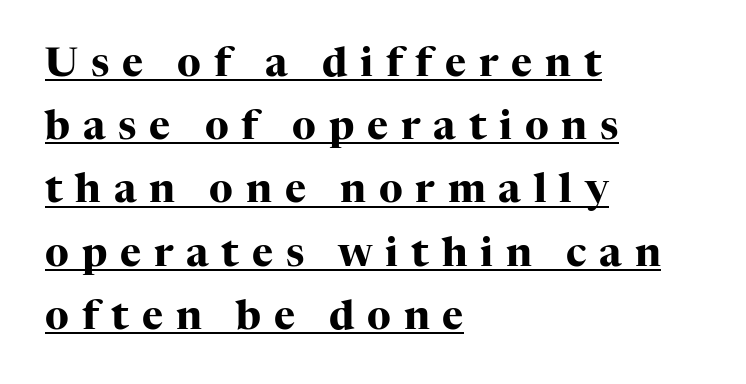
The image shows 40 px heavy serif type, upright; set left-aligned, normal line spacing (1.58x), unusually wide letter spacing (+0.32 em), underlined; high stroke contrast and a medium x-height.
